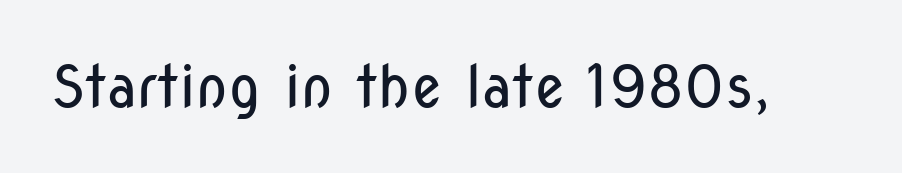
The image shows 58 px regular-weight, condensed sans-serif type, upright; set normal letter spacing, not underlined; low stroke contrast and a medium x-height.
